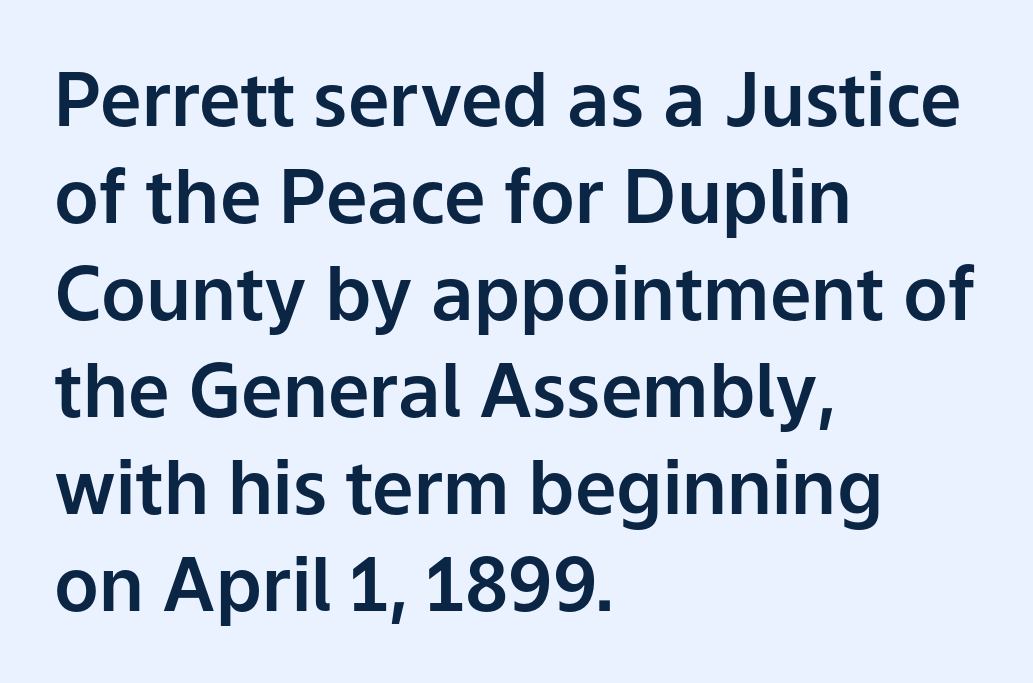
Q: Is the text italic (slanted)? A: No, it is upright.
Q: Is the typeface a serif or a sans-serif typeface? A: Sans-serif.
Q: Is the text underlined? A: No.
Q: How is the paragraph aligned? A: Left-aligned.
Q: Is the spacing between letters normal or unusually wide? A: Normal.
Q: Is the spacing between lines tight, normal or loose? A: Normal.
Q: Width (condensed, normal, or wide)? A: Normal.
Q: Stroke contrast? A: Low.
Q: x-height? A: Medium.
Q: Monospaced? A: No.
